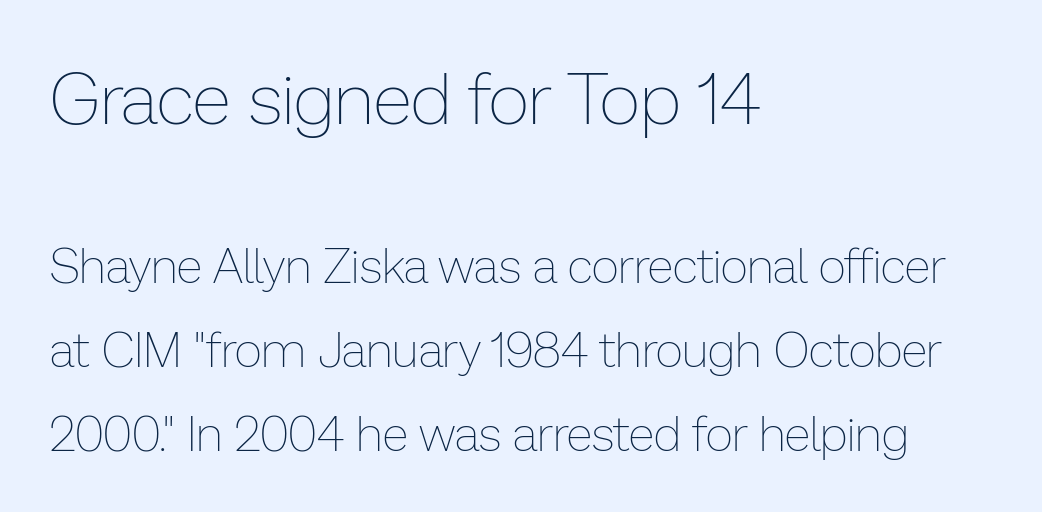
The image shows 72 px thin type, upright; set left-aligned, line spacing 1.75x, normal letter spacing, not underlined; the first (top) block is 1.5x larger; low stroke contrast and a medium x-height.
